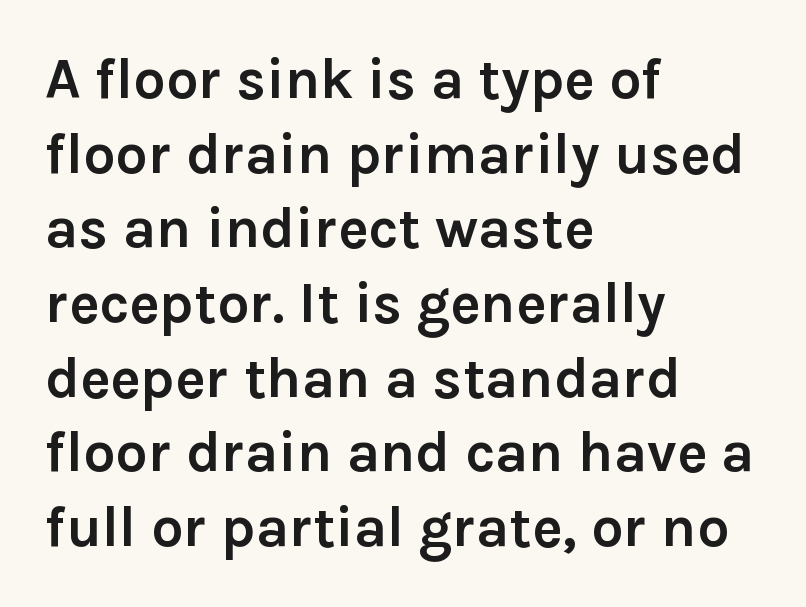
The image shows 57 px semibold sans-serif type, upright; set left-aligned, normal line spacing (1.31x), normal letter spacing, not underlined; low stroke contrast and a medium x-height.
